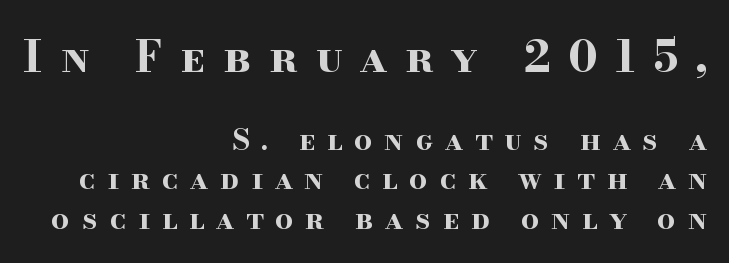
In CSS terms this would be text-align: right. The first block has been scaled up relative to the second. Short note: letters widely spaced. Spacing verdict: proportional, widths tailored to each character. Horizontal bands of white between lines are of average thickness. Decoration check: the copy has no underline.
